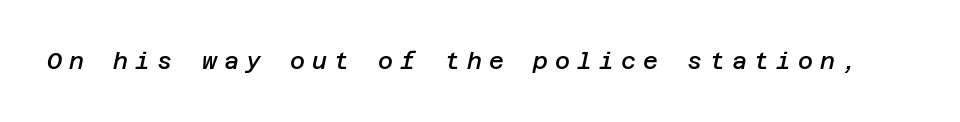
{"italic": "yes", "lean": "right", "slant_degrees": 12, "bold": "semi", "underline": "no", "letter_spacing": "wide", "letter_spacing_em": 0.31, "glyph_px": 23}
